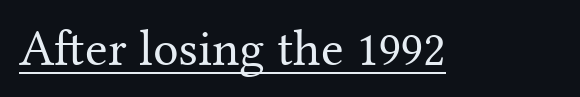
{"serif": "yes", "italic": "no", "bold": "no", "weight": "regular", "width": "normal", "stroke_contrast": "medium", "x_height": "medium", "monospaced": "no", "underline": "yes", "letter_spacing": "normal", "letter_spacing_em": 0.0, "glyph_px": 51}
